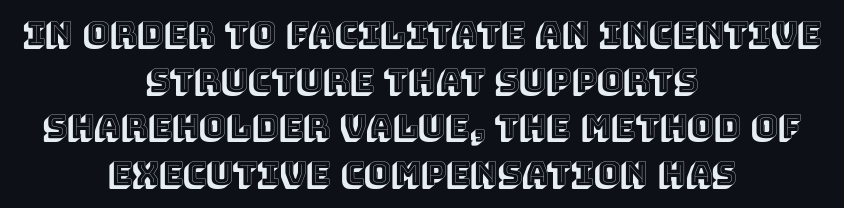
Q: Is the text italic (slanted)? A: No, it is upright.
Q: Is the text underlined? A: No.
Q: How is the paragraph aligned? A: Centered.
Q: Is the spacing between letters normal or unusually wide? A: Normal.
Q: Is the spacing between lines tight, normal or loose? A: Normal.
Q: Width (condensed, normal, or wide)? A: Normal.
Q: x-height? A: Large.
Q: Monospaced? A: No.
